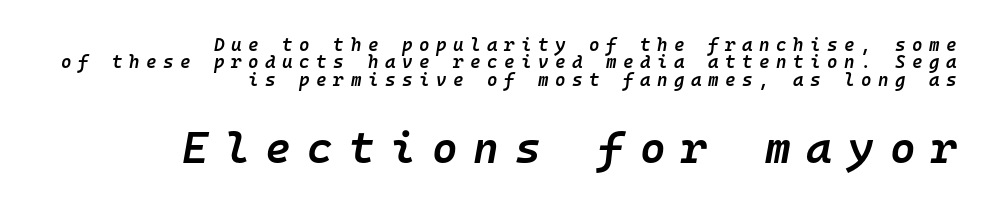
The typesetter chose a ragged-left arrangement here. The face used here is rendered with a markedly widened letterfit. Stroke thickness is moderately raised; the sample reads as semibold. Think of a typewriter: that constant character pitch is what you see here. Whoever set this made the second block the dominant, larger element. Students, observe: this is what under-led, compact text looks like.
